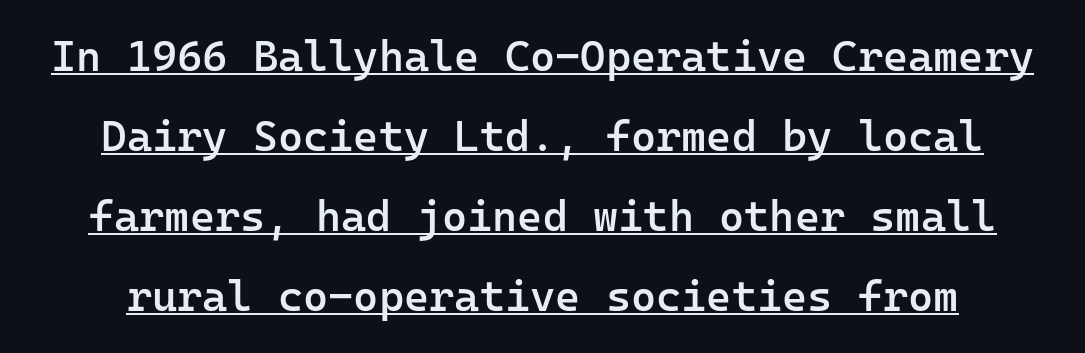
You can see a thin bar hugging the bottom of the glyphs. The passage shown is typed in a monospace face where columns stay perfectly aligned. As a designer I'd log this as weight 600, semibold. Serifs: no, the terminals of the letterforms are clean.
